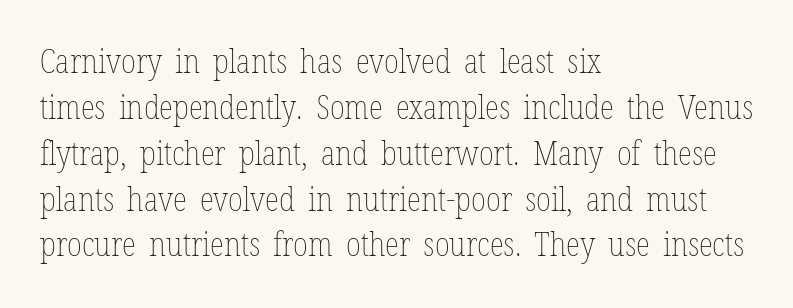
The image shows 33 px thin, condensed type, upright; set left-aligned, normal line spacing (1.39x), normal letter spacing, not underlined; low stroke contrast and a medium x-height.
